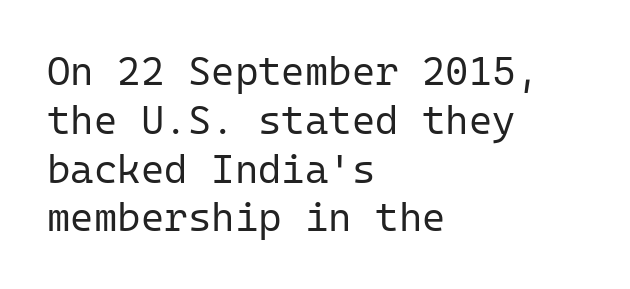
The image shows 40 px regular-weight sans-serif type, upright, monospaced; set left-aligned, line spacing 1.22x, normal letter spacing, not underlined; low stroke contrast and a medium x-height.
